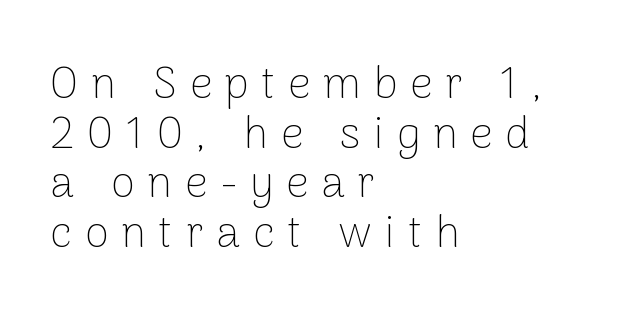
The image shows 44 px thin sans-serif type, upright; set left-aligned, tight line spacing (1.13x), unusually wide letter spacing (+0.29 em), not underlined; low stroke contrast and a medium x-height.
